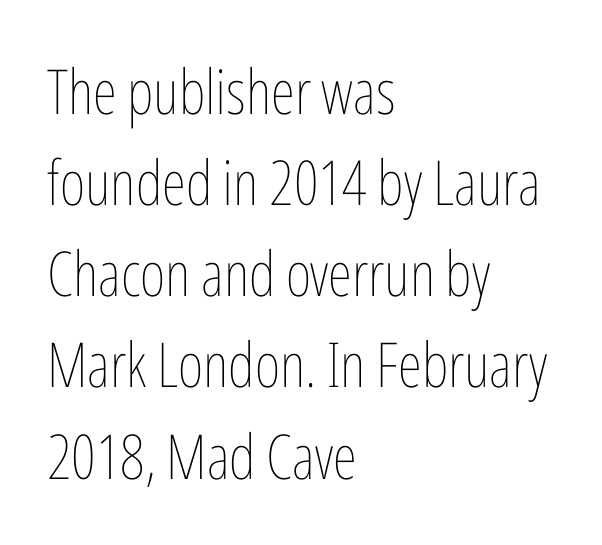
The passage shown is not underscored anywhere. How would I describe the line gaps? Plain and ordinary. Do the characters align in a grid? No, the font is proportional. Here the glyphs are tracked normally, forming tight word shapes.
